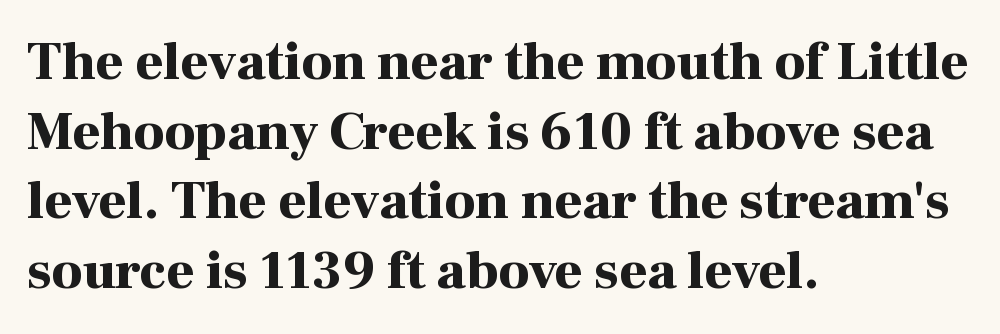
The strip under each line holds only bare page. These lines sit exactly where default settings would place them. Which margin do the lines hug? The left one — the right edge is uneven. The typesetting leans heavy: a genuine bold.
